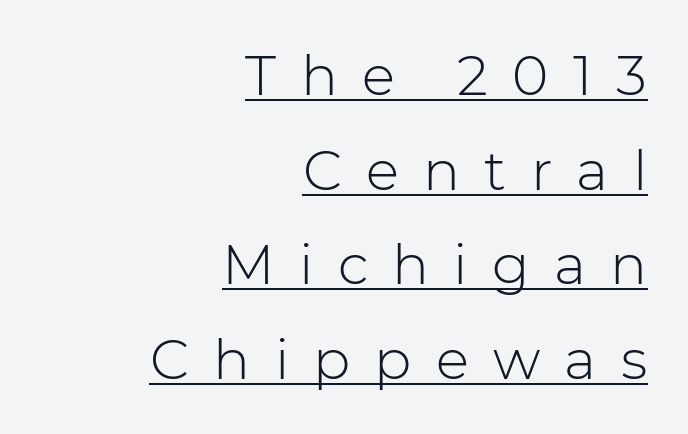
Q: Is the text bold? A: No.
Q: Is the text italic (slanted)? A: No, it is upright.
Q: Is the typeface a serif or a sans-serif typeface? A: Sans-serif.
Q: Is the text underlined? A: Yes.
Q: How is the paragraph aligned? A: Right-aligned.
Q: Is the spacing between letters normal or unusually wide? A: Unusually wide.
Q: Width (condensed, normal, or wide)? A: Normal.
Q: Stroke contrast? A: Low.
Q: x-height? A: Medium.
Q: Monospaced? A: No.
